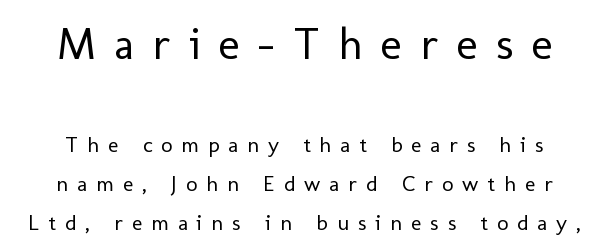
Loose tracking; the words dissolve into strings of separated letters. The letterforms sit at book weight or below. The specimen omits any rule beneath the text block's lines. In terms of posture, this sample is upright. Varying glyph widths throughout — classic text-font behaviour. Note: no serifs on the glyphs.
